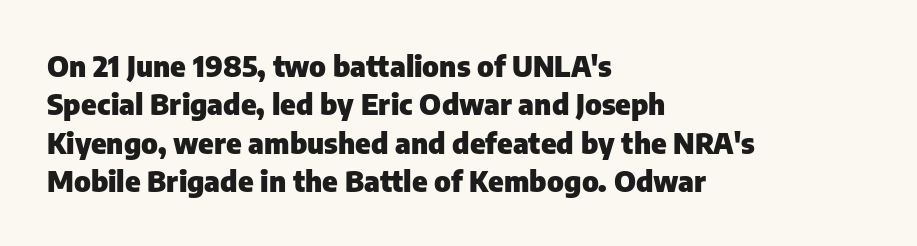
Q: Is the text bold? A: Yes.
Q: Is the text italic (slanted)? A: No, it is upright.
Q: Is the typeface a serif or a sans-serif typeface? A: Sans-serif.
Q: Is the text underlined? A: No.
Q: How is the paragraph aligned? A: Left-aligned.
Q: Is the spacing between letters normal or unusually wide? A: Normal.
Q: Is the spacing between lines tight, normal or loose? A: Normal.
Q: Width (condensed, normal, or wide)? A: Normal.
Q: Stroke contrast? A: Low.
Q: x-height? A: Medium.
Q: Monospaced? A: No.
